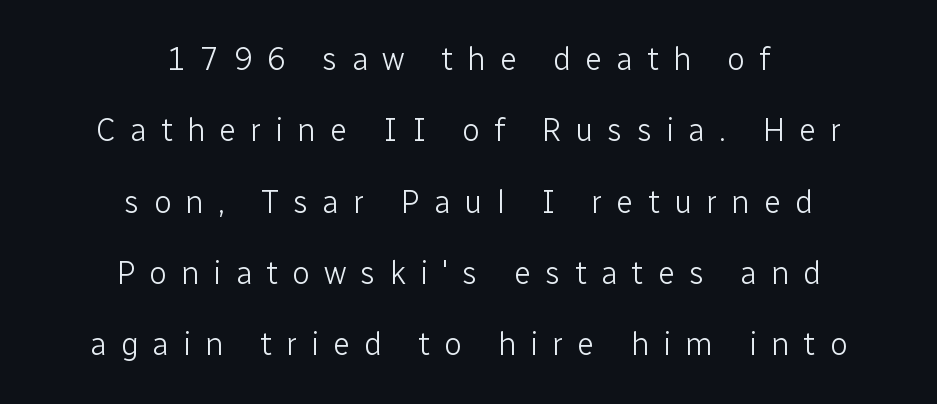
{"serif": "no", "italic": "no", "bold": "no", "weight": "light", "width": "normal", "stroke_contrast": "low", "x_height": "medium", "monospaced": "no", "underline": "no", "align": "center", "line_spacing": "loose", "line_spacing_ratio": 2.23, "letter_spacing": "wide", "letter_spacing_em": 0.44, "glyph_px": 32}
